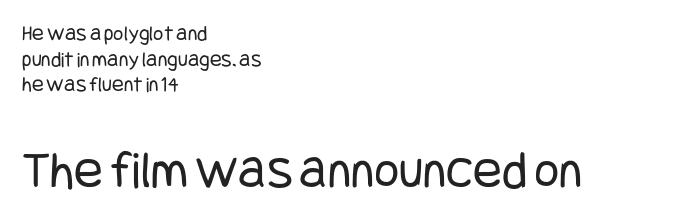
{"serif": "no", "italic": "no", "bold": "no", "weight": "regular", "width": "condensed", "stroke_contrast": "low", "x_height": "large", "underline": "no", "align": "left", "line_spacing_ratio": 1.16, "letter_spacing": "normal", "letter_spacing_em": 0.0, "larger_block": "second", "size_ratio": 2.45, "glyph_px": 54}
